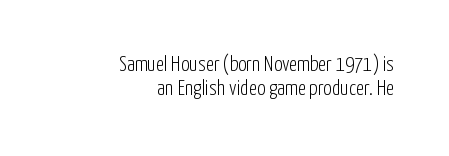
Q: Is the text bold? A: No.
Q: Is the text italic (slanted)? A: No, it is upright.
Q: Is the text underlined? A: No.
Q: How is the paragraph aligned? A: Right-aligned.
Q: Is the spacing between letters normal or unusually wide? A: Normal.
Q: Is the spacing between lines tight, normal or loose? A: Tight.
